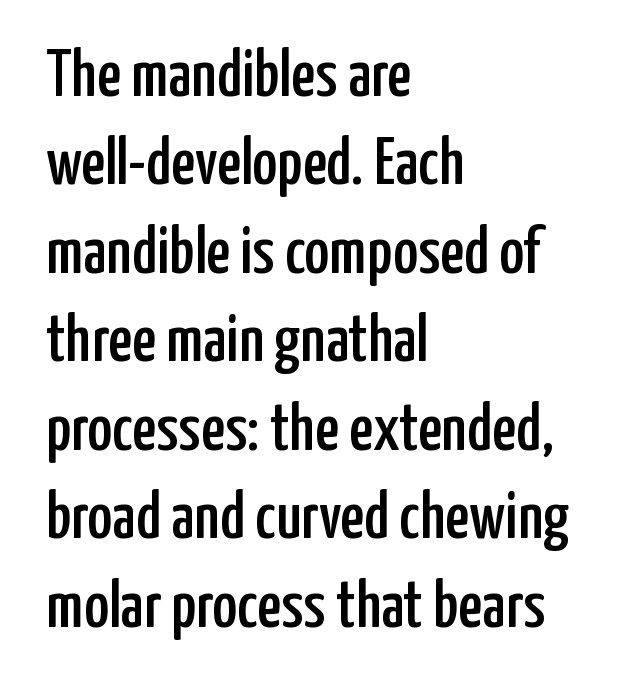
The image shows 67 px condensed sans-serif type, upright; set left-aligned, normal line spacing (1.32x), normal letter spacing, not underlined; low stroke contrast and a medium x-height.
